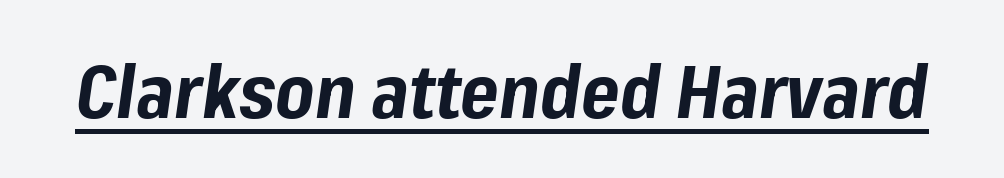
The image shows 74 px bold type, italic (leaning right); set normal letter spacing, underlined; low stroke contrast and a medium x-height.
